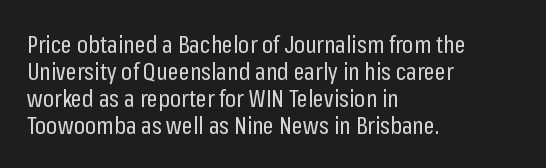
Q: Is the text bold? A: No.
Q: Is the text italic (slanted)? A: No, it is upright.
Q: Is the text underlined? A: No.
Q: How is the paragraph aligned? A: Left-aligned.
Q: Is the spacing between letters normal or unusually wide? A: Normal.
Q: Is the spacing between lines tight, normal or loose? A: Tight.
